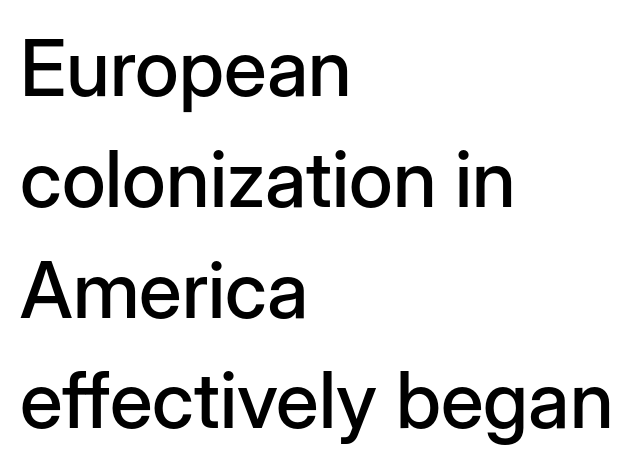
Glance below the letters and you will spot only blank space. Glyph-to-glyph distance matches everyday printed text. Typographically, this falls in the sans-serif category. This sample is left-justified, so line endings fall wherever the words run out. In terms of posture, this sample is upright. These lines are rendered in a variable-pitch font.
